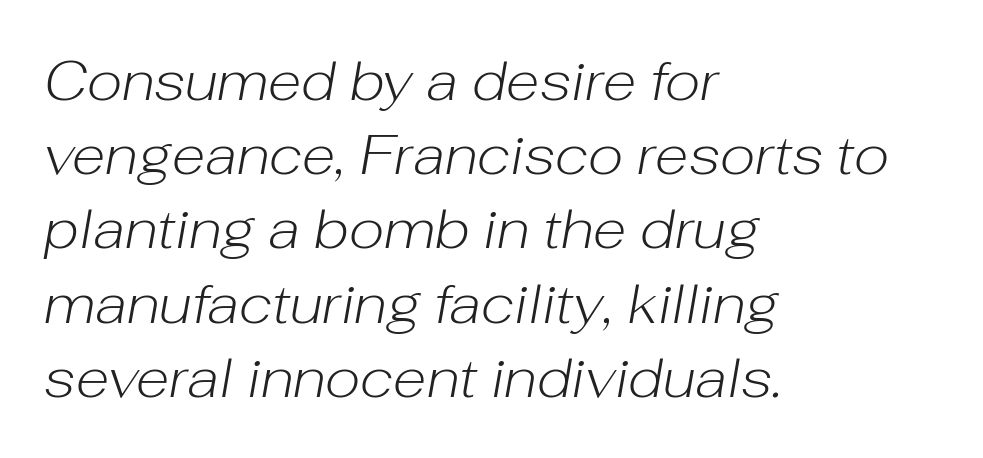
Q: Is the text bold? A: No.
Q: Is the text italic (slanted)? A: Yes, it leans right by about 10 degrees.
Q: Is the text underlined? A: No.
Q: How is the paragraph aligned? A: Left-aligned.
Q: Is the spacing between letters normal or unusually wide? A: Normal.
Q: Is the spacing between lines tight, normal or loose? A: Normal.
Q: Width (condensed, normal, or wide)? A: Normal.
Q: Stroke contrast? A: Low.
Q: x-height? A: Medium.
Q: Monospaced? A: No.
